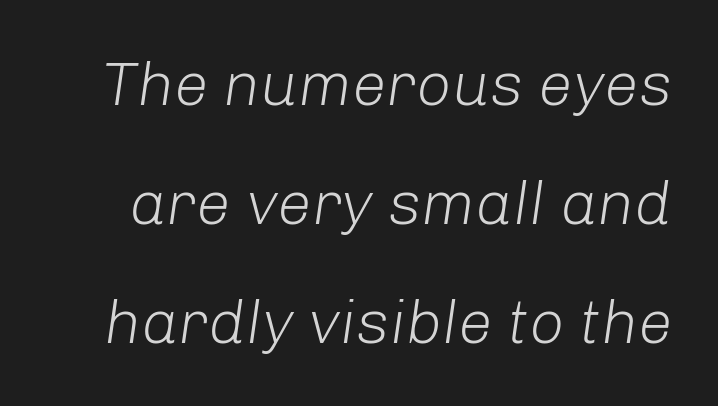
{"italic": "yes", "lean": "right", "slant_degrees": 8, "bold": "no", "weight": "light", "width": "normal", "stroke_contrast": "low", "x_height": "medium", "monospaced": "no", "underline": "no", "line_spacing": "loose", "line_spacing_ratio": 1.92, "letter_spacing": "normal", "letter_spacing_em": 0.0, "glyph_px": 62}
